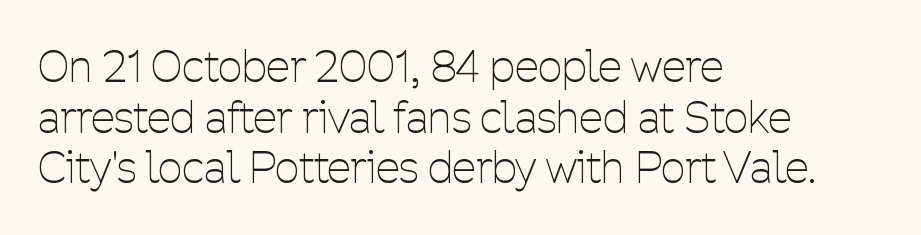
The image shows 43 px thin, condensed sans-serif type, upright; set left-aligned, line spacing 1.18x, normal letter spacing, not underlined; low stroke contrast and a medium x-height.
